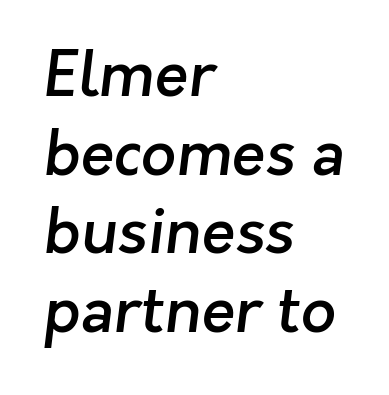
Q: Is the text bold? A: Semi-bold.
Q: Is the typeface a serif or a sans-serif typeface? A: Sans-serif.
Q: Is the text underlined? A: No.
Q: How is the paragraph aligned? A: Left-aligned.
Q: Is the spacing between letters normal or unusually wide? A: Normal.
Q: Is the spacing between lines tight, normal or loose? A: Normal.
Q: Width (condensed, normal, or wide)? A: Normal.
Q: Stroke contrast? A: Low.
Q: x-height? A: Medium.
Q: Monospaced? A: No.
